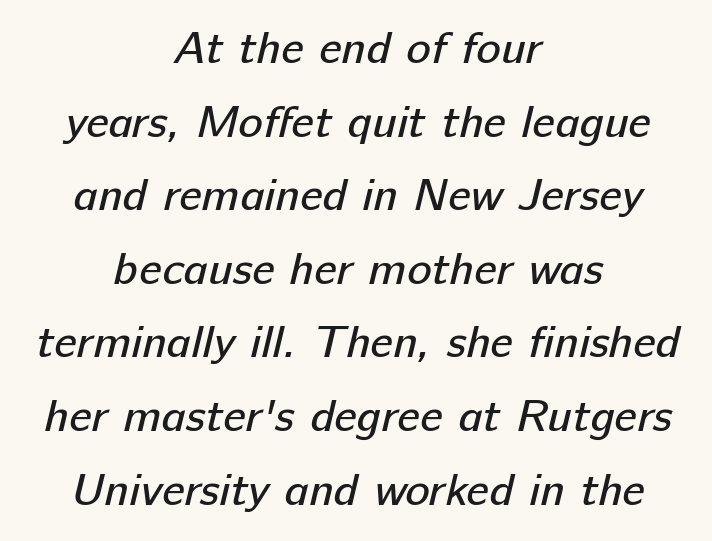
Compared with a flush-left layout, this one balances lines on the center instead. Unmarked baselines from the first word to the last. These lines are composed in type without serifs. Note the varied advance widths — an 'i' is clearly narrower than an 'm'.
